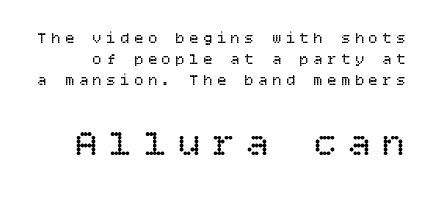
{"italic": "no", "bold": "no", "weight": "regular", "width": "normal", "stroke_contrast": "low", "x_height": "large", "underline": "no", "line_spacing": "normal", "line_spacing_ratio": 1.41, "letter_spacing": "wide", "letter_spacing_em": 0.32, "larger_block": "second", "size_ratio": 2.47, "glyph_px": 37}
